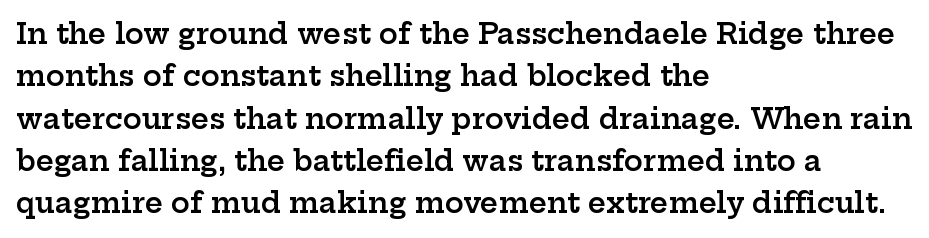
Check the space under the baseline: it is left empty. Proportional: the letters do not fall into vertical columns. Left-aligned paragraph, ragged on the right. A typesetter would mark this as roman, not italic.
